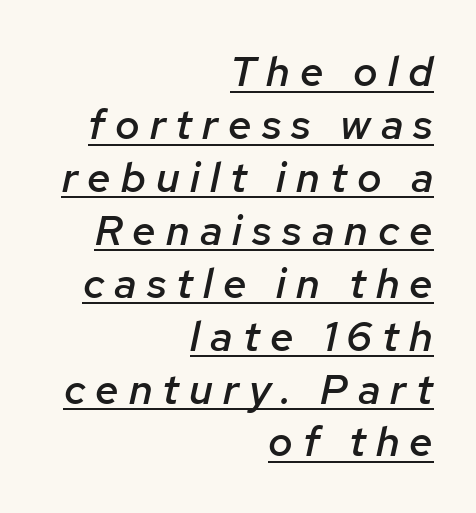
{"italic": "yes", "lean": "right", "slant_degrees": 12, "bold": "semi", "weight": "semibold", "width": "normal", "stroke_contrast": "low", "x_height": "medium", "monospaced": "no", "underline": "yes", "align": "right", "line_spacing": "normal", "line_spacing_ratio": 1.26, "letter_spacing": "wide", "letter_spacing_em": 0.24, "glyph_px": 42}
